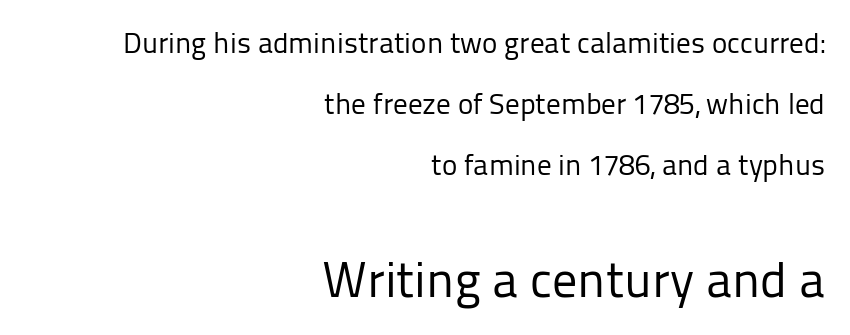
The emphasis by scale lands on block number two, below. Unmarked baselines from the first word to the last. Stroke mass is kept to a normal reading level or below. The face used here is proportionally spaced, like ordinary book or web type.
